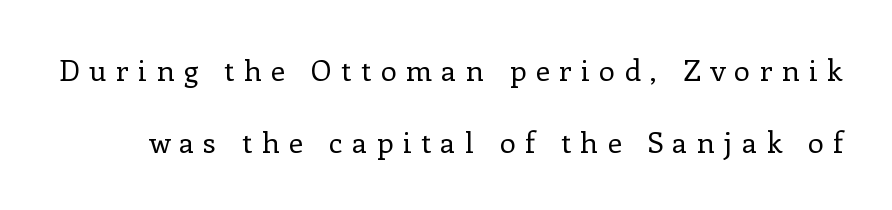
Q: Is the text bold? A: No.
Q: Is the text italic (slanted)? A: No, it is upright.
Q: Is the typeface a serif or a sans-serif typeface? A: Serif.
Q: Is the text underlined? A: No.
Q: Is the spacing between letters normal or unusually wide? A: Unusually wide.
Q: Is the spacing between lines tight, normal or loose? A: Loose.
Q: Width (condensed, normal, or wide)? A: Normal.
Q: Stroke contrast? A: Low.
Q: x-height? A: Medium.
Q: Monospaced? A: No.
